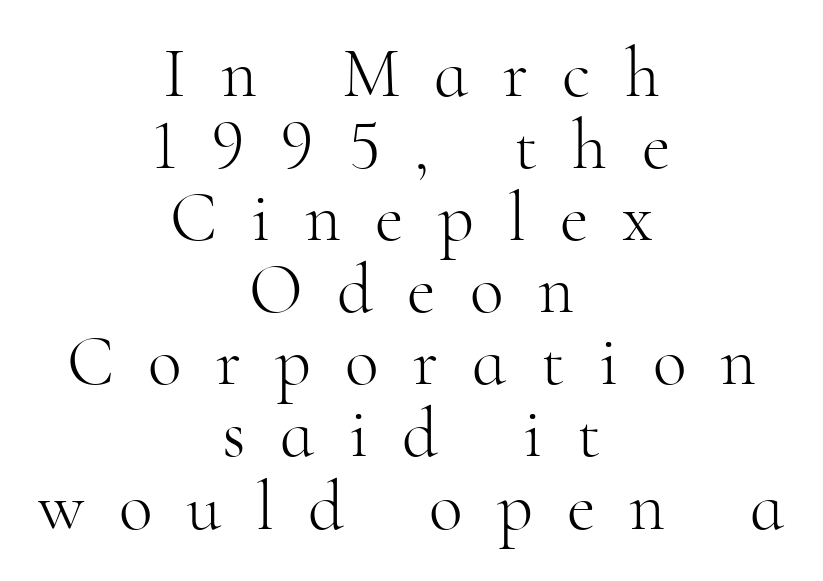
Q: Is the text bold? A: No.
Q: Is the text italic (slanted)? A: No, it is upright.
Q: Is the typeface a serif or a sans-serif typeface? A: Serif.
Q: Is the text underlined? A: No.
Q: How is the paragraph aligned? A: Centered.
Q: Is the spacing between letters normal or unusually wide? A: Unusually wide.
Q: Is the spacing between lines tight, normal or loose? A: Tight.
Q: Width (condensed, normal, or wide)? A: Normal.
Q: Stroke contrast? A: High.
Q: x-height? A: Small.
Q: Monospaced? A: No.
